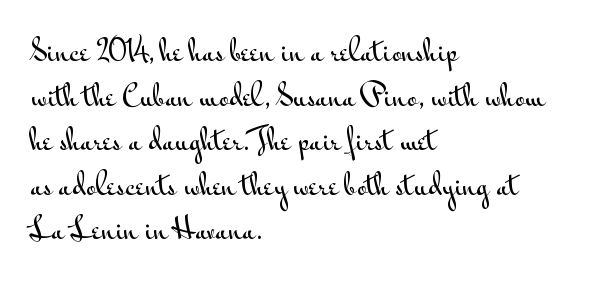
The image shows 28 px wide sans-serif type; set left-aligned, normal line spacing (1.59x), normal letter spacing, not underlined; medium stroke contrast and a small x-height.
